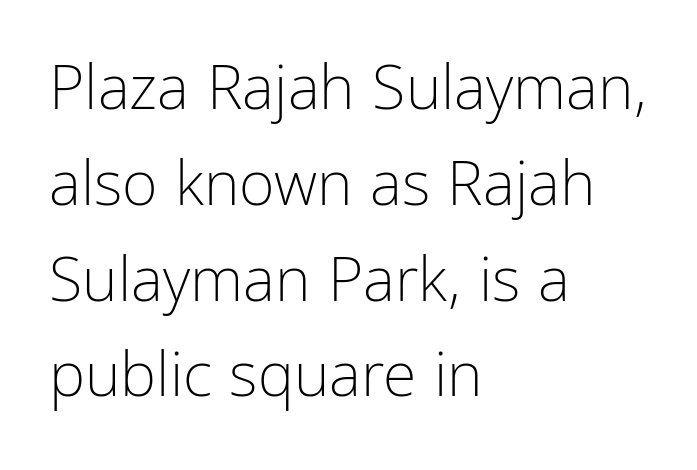
Q: Is the text bold? A: No.
Q: Is the text italic (slanted)? A: No, it is upright.
Q: Is the typeface a serif or a sans-serif typeface? A: Sans-serif.
Q: Is the text underlined? A: No.
Q: How is the paragraph aligned? A: Left-aligned.
Q: Is the spacing between letters normal or unusually wide? A: Normal.
Q: Is the spacing between lines tight, normal or loose? A: Normal.
Q: Width (condensed, normal, or wide)? A: Condensed.
Q: Stroke contrast? A: Low.
Q: x-height? A: Medium.
Q: Monospaced? A: No.
